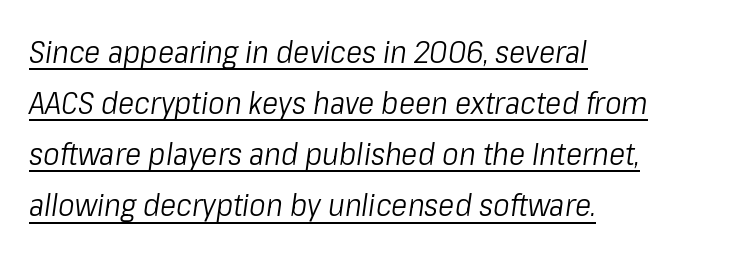
Q: Is the text bold? A: No.
Q: Is the text italic (slanted)? A: Yes, it leans right by about 8 degrees.
Q: Is the text underlined? A: Yes.
Q: How is the paragraph aligned? A: Left-aligned.
Q: Is the spacing between letters normal or unusually wide? A: Normal.
Q: Is the spacing between lines tight, normal or loose? A: Normal.
Q: Width (condensed, normal, or wide)? A: Condensed.
Q: Stroke contrast? A: Low.
Q: x-height? A: Medium.
Q: Monospaced? A: No.
